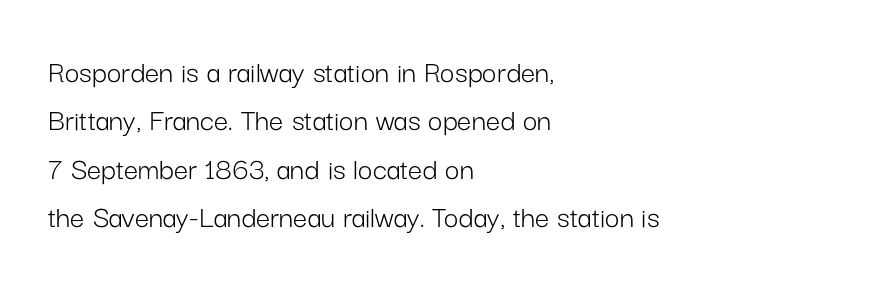
{"serif": "no", "italic": "no", "bold": "no", "weight": "light", "width": "normal", "stroke_contrast": "low", "x_height": "medium", "monospaced": "no", "underline": "no", "align": "left", "line_spacing": "normal", "line_spacing_ratio": 1.51, "letter_spacing": "normal", "letter_spacing_em": 0.0, "glyph_px": 32}
